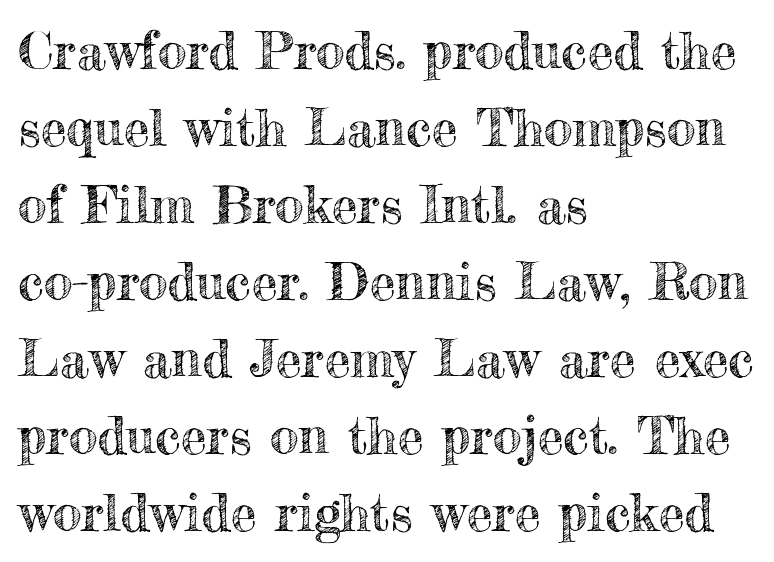
{"italic": "no", "width": "normal", "x_height": "small", "monospaced": "no", "underline": "no", "align": "left", "line_spacing": "normal", "line_spacing_ratio": 1.48, "letter_spacing": "normal", "letter_spacing_em": 0.0, "glyph_px": 52}
